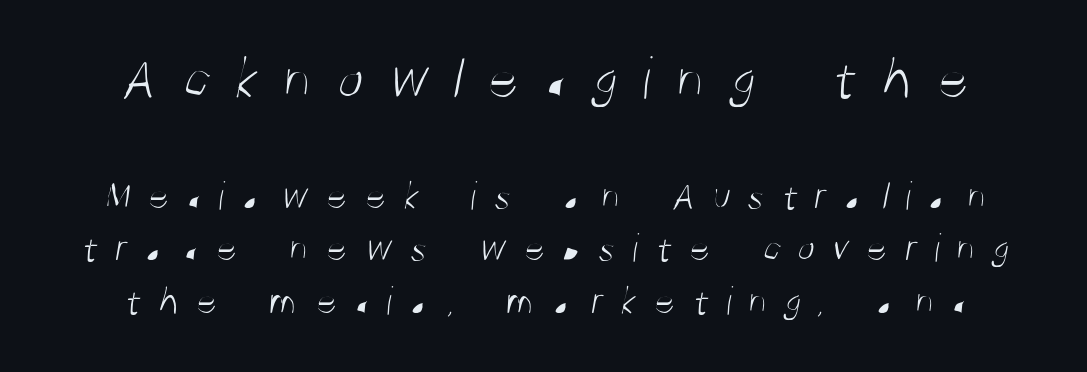
The image shows 61 px light, condensed sans-serif type; set normal line spacing (1.28x), unusually wide letter spacing (+0.39 em), not underlined; the first (top) block is 1.49x larger; medium stroke contrast and a large x-height.
